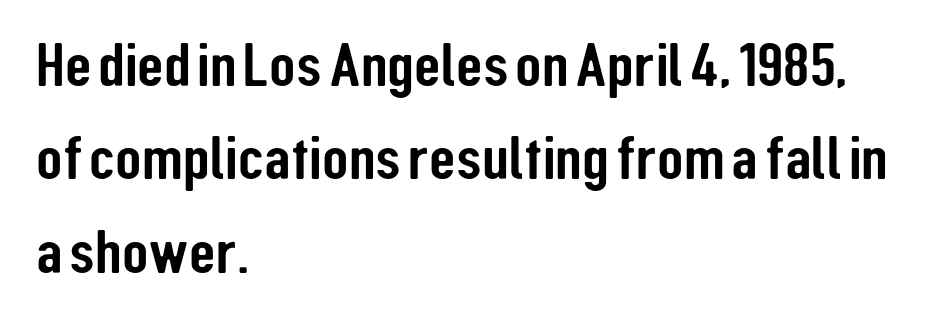
Q: Is the text italic (slanted)? A: No, it is upright.
Q: Is the typeface a serif or a sans-serif typeface? A: Sans-serif.
Q: Is the text underlined? A: No.
Q: How is the paragraph aligned? A: Left-aligned.
Q: Is the spacing between letters normal or unusually wide? A: Normal.
Q: Is the spacing between lines tight, normal or loose? A: Normal.
Q: Width (condensed, normal, or wide)? A: Condensed.
Q: Stroke contrast? A: Low.
Q: x-height? A: Medium.
Q: Monospaced? A: No.
